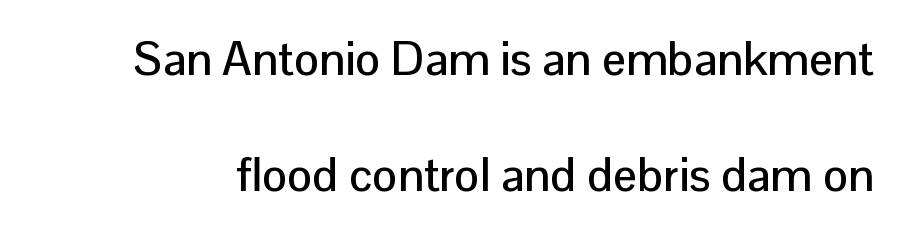
{"serif": "no", "italic": "no", "width": "normal", "stroke_contrast": "low", "x_height": "medium", "monospaced": "no", "underline": "no", "line_spacing": "loose", "line_spacing_ratio": 2.47, "letter_spacing": "normal", "letter_spacing_em": 0.0, "glyph_px": 47}
